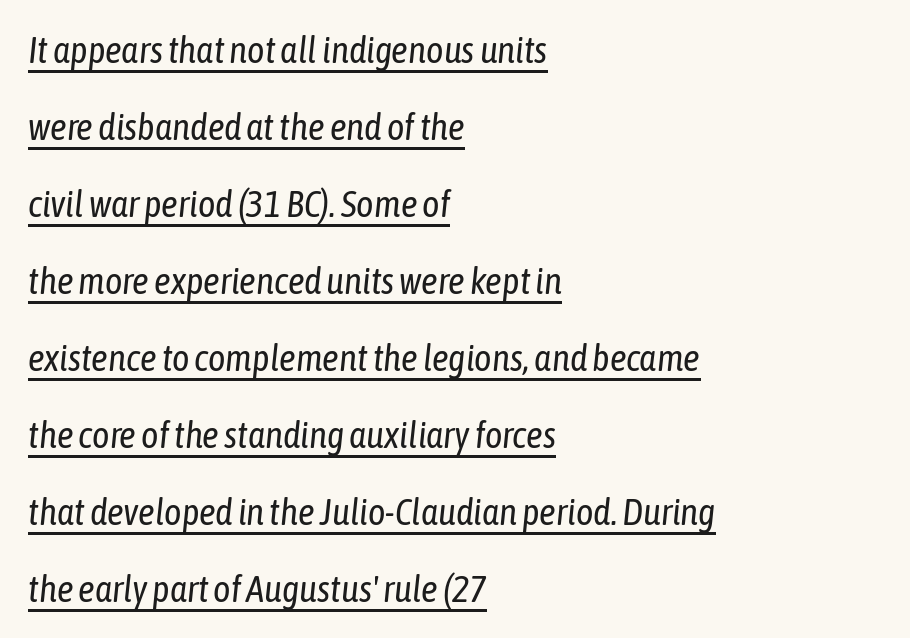
The image shows 37 px regular-weight, condensed type, italic (leaning right); set left-aligned, loose line spacing (2.08x), normal letter spacing, underlined; low stroke contrast and a medium x-height.
